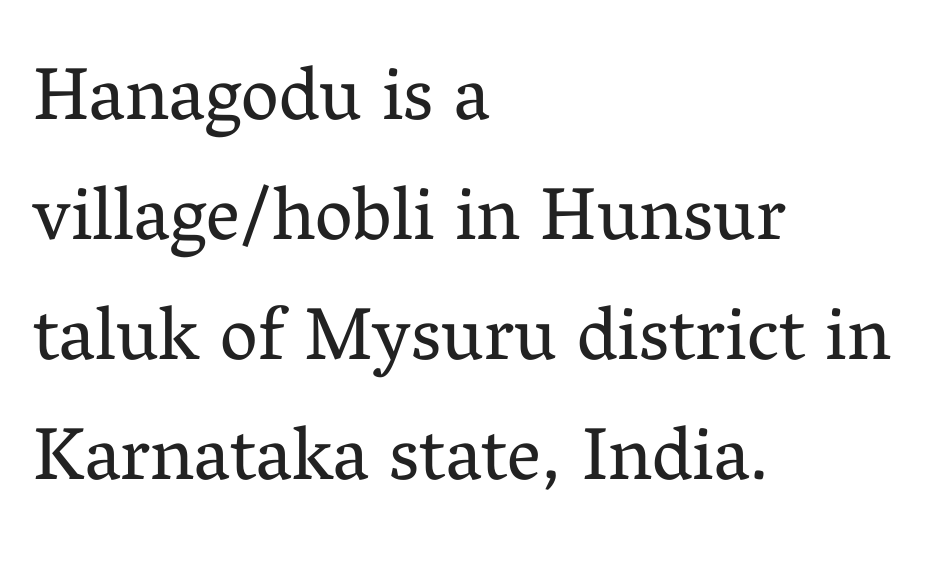
{"serif": "yes", "italic": "no", "bold": "no", "weight": "regular", "width": "normal", "stroke_contrast": "medium", "x_height": "medium", "monospaced": "no", "underline": "no", "align": "left", "line_spacing": "normal", "line_spacing_ratio": 1.6, "letter_spacing": "normal", "letter_spacing_em": 0.0, "glyph_px": 75}
